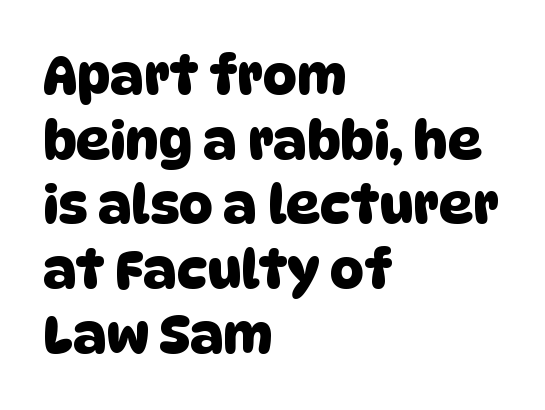
The image shows 53 px sans-serif type; set left-aligned, line spacing 1.22x, normal letter spacing, not underlined; low stroke contrast and a large x-height.
